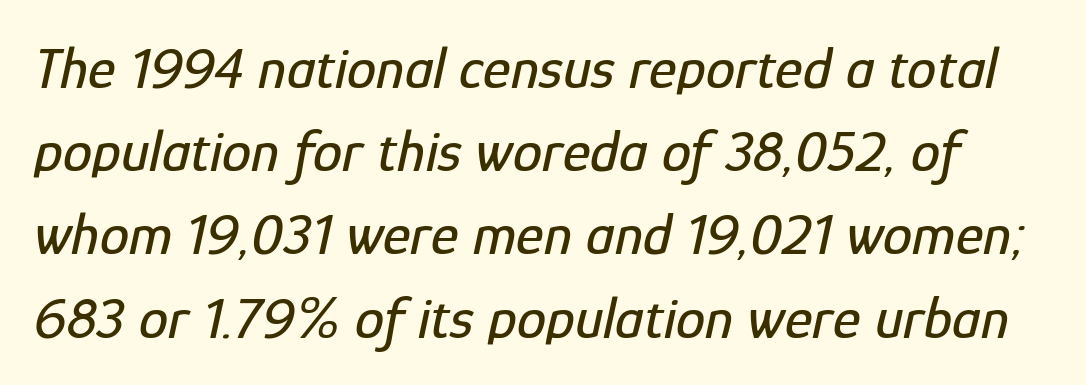
These lines sit exactly where default settings would place them. This is oblique type, the kind used for emphasis or titles. Looks like regular typesetting: each glyph gets only the width it needs. The letterforms sit shoulder to shoulder at normal distance.
